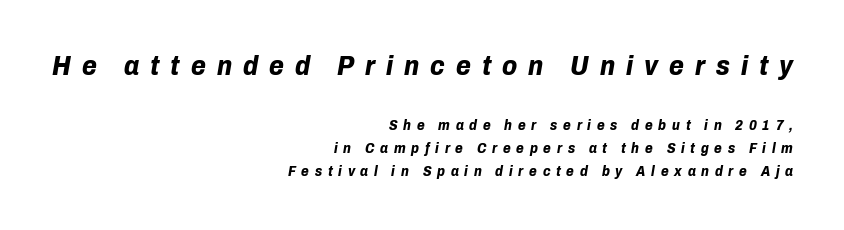
{"italic": "yes", "lean": "right", "slant_degrees": 10, "bold": "yes", "underline": "no", "align": "right", "line_spacing": "normal", "line_spacing_ratio": 1.64, "letter_spacing": "wide", "letter_spacing_em": 0.41, "larger_block": "first", "size_ratio": 1.93, "glyph_px": 27}
